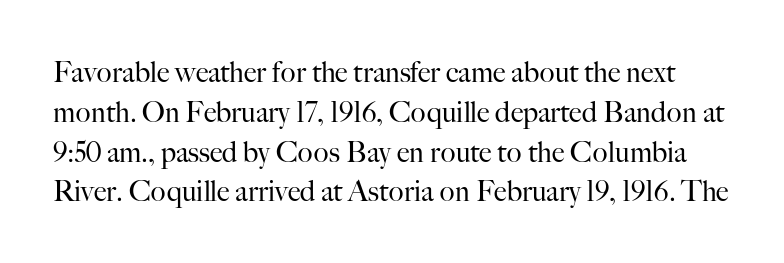
The image shows 28 px regular-weight serif type, upright; set normal line spacing (1.42x), normal letter spacing, not underlined; high stroke contrast and a small x-height.
